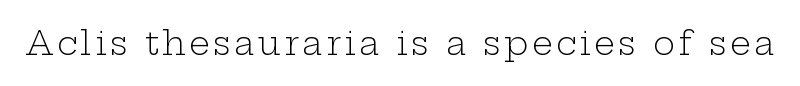
Letters rest on an invisible, unmarked baseline. Note: serifs present on the glyphs. The type sits square on the baseline with zero lean. Is this a fixed-width face? No — the glyphs have proportional, varying widths. Nothing heavy about these letters — not bold at all.
